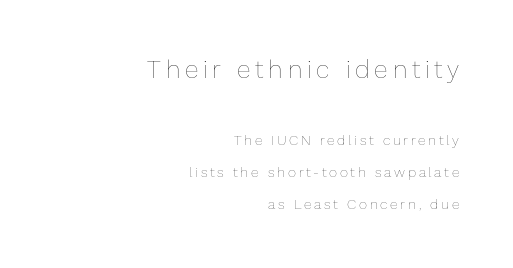
Leading is clearly above the norm, producing a sparse column. Weight: not bold — regular or lighter. The typography opts for an upright posture over an oblique one. Decoration check: the copy has no underline. Casual observation: everything's shoved over to the right.
